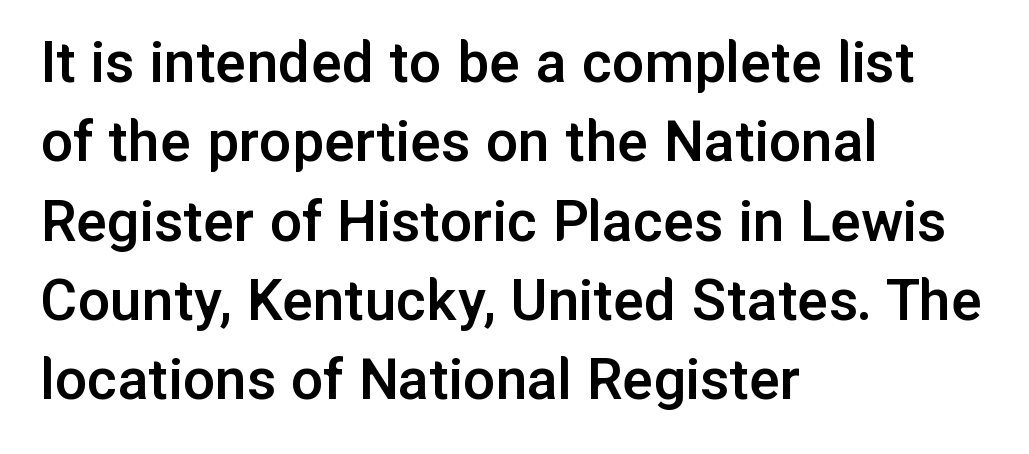
The image shows 64 px semibold sans-serif type, upright; set left-aligned, line spacing 1.24x, normal letter spacing, not underlined; low stroke contrast and a medium x-height.
